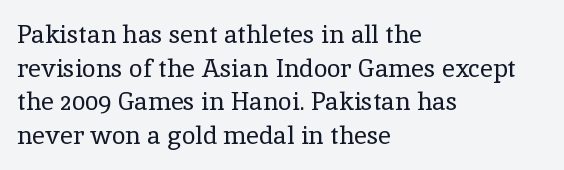
{"italic": "no", "bold": "no", "underline": "no", "align": "left", "line_spacing": "normal", "line_spacing_ratio": 1.35, "letter_spacing": "normal", "letter_spacing_em": 0.0, "glyph_px": 25}
